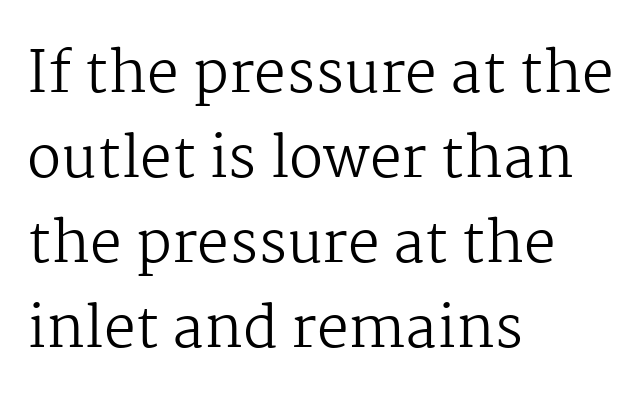
Do the characters align in a grid? No, the font is proportional. Rule under the text: the space is simply empty. What's the leading like? Ordinary, nothing unusual. Is this a sans? No — the strokes have serifs.
